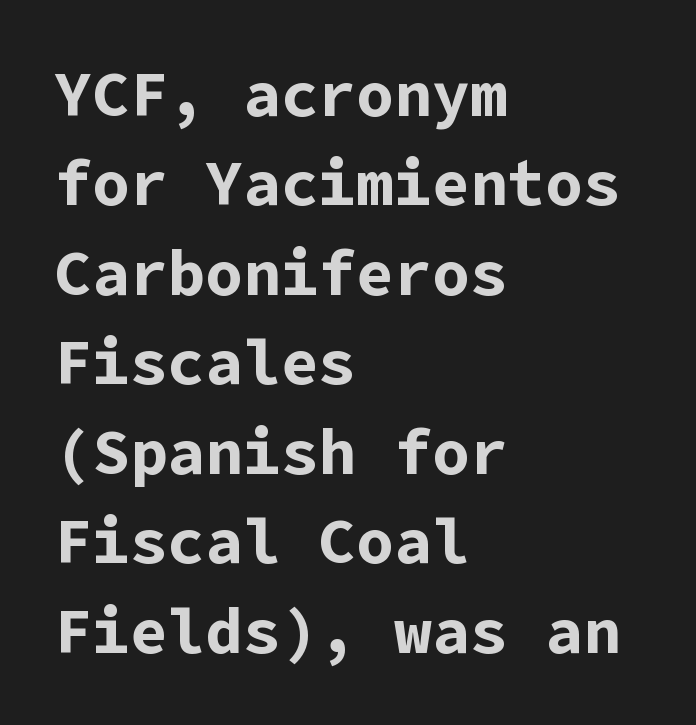
{"serif": "no", "italic": "no", "bold": "yes", "weight": "bold", "width": "normal", "stroke_contrast": "low", "x_height": "medium", "underline": "no", "align": "left", "line_spacing": "normal", "line_spacing_ratio": 1.42, "letter_spacing": "normal", "letter_spacing_em": 0.0, "glyph_px": 63}
